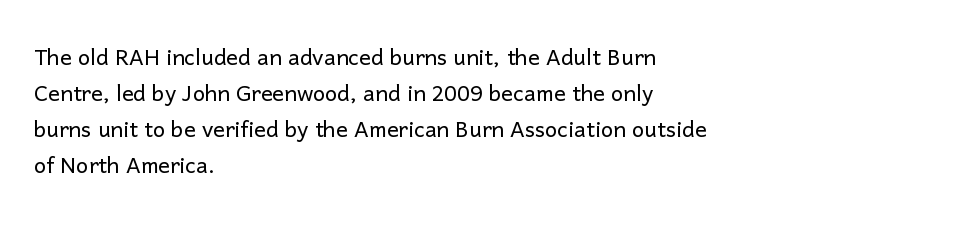
Serif or sans? Sans — the stroke terminals are bare. Horizontal alignment here is leftward, the default for most running prose. Default kerning and tracking; the words read as compact shapes. Style check: upright. Weight: in the light-to-regular range. Quick note: underline off.
